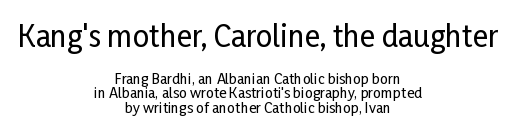
{"serif": "no", "italic": "no", "width": "condensed", "stroke_contrast": "low", "x_height": "medium", "monospaced": "no", "underline": "no", "align": "center", "line_spacing": "tight", "line_spacing_ratio": 1.03, "letter_spacing": "normal", "letter_spacing_em": 0.0, "larger_block": "first", "size_ratio": 2.07, "glyph_px": 29}
